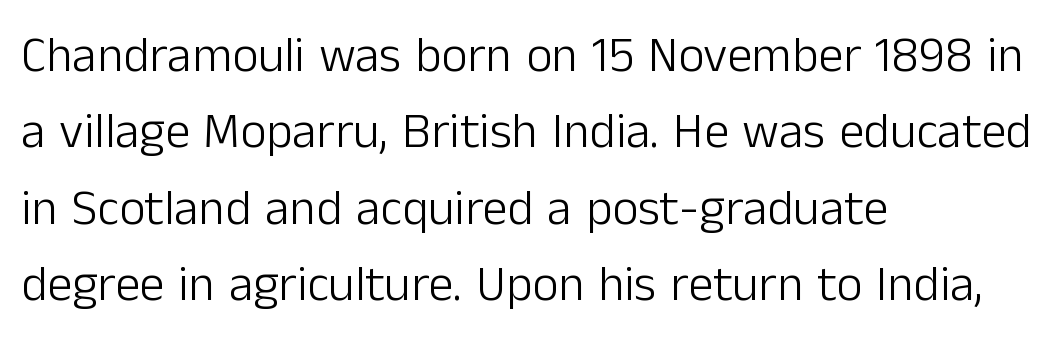
{"serif": "no", "italic": "no", "bold": "no", "weight": "light", "width": "normal", "stroke_contrast": "low", "x_height": "medium", "monospaced": "no", "underline": "no", "align": "left", "line_spacing": "normal", "line_spacing_ratio": 1.53, "letter_spacing": "normal", "letter_spacing_em": 0.0, "glyph_px": 50}
